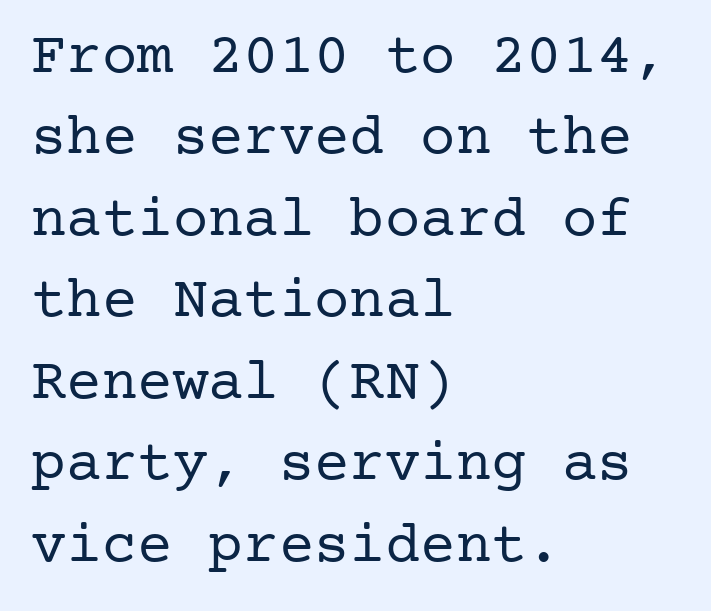
The image shows 59 px regular-weight serif type, upright; set left-aligned, normal line spacing (1.38x), normal letter spacing, not underlined; low stroke contrast and a medium x-height.
